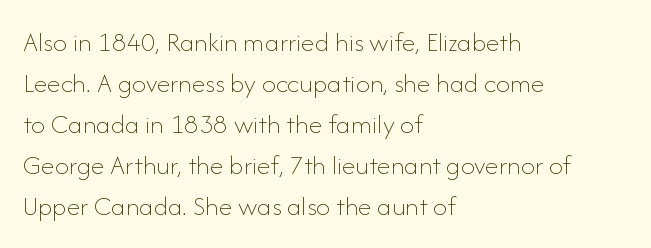
The image shows 28 px thin type, upright; set left-aligned, normal line spacing (1.46x), normal letter spacing, not underlined; low stroke contrast and a small x-height.
